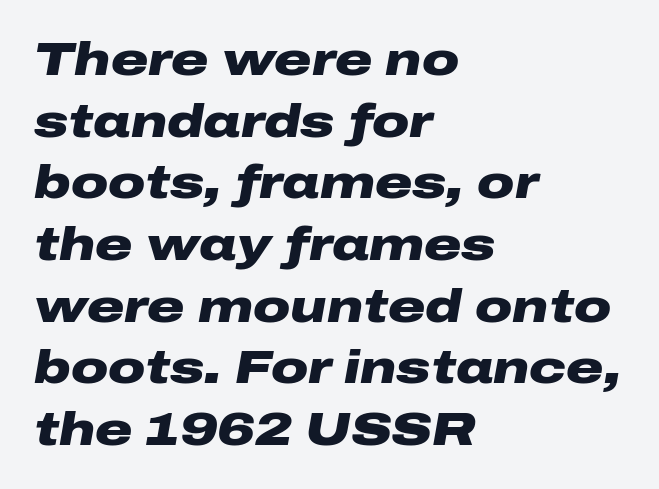
The image shows 46 px heavy, wide type, italic (leaning right); set left-aligned, normal line spacing (1.34x), normal letter spacing, not underlined; low stroke contrast and a medium x-height.
